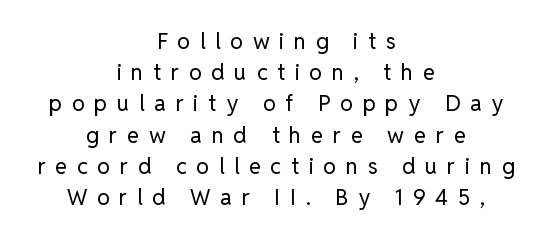
The image shows 22 px text type, upright; set centered, normal line spacing (1.42x), unusually wide letter spacing (+0.44 em), not underlined.
